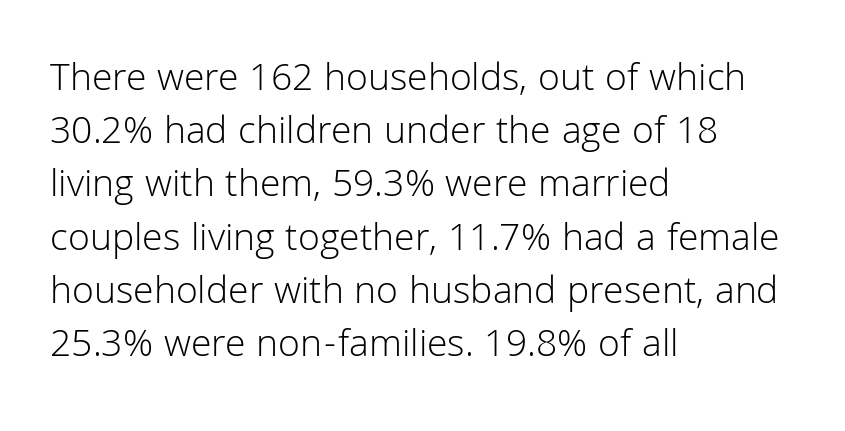
Q: Is the text bold? A: No.
Q: Is the text italic (slanted)? A: No, it is upright.
Q: Is the typeface a serif or a sans-serif typeface? A: Sans-serif.
Q: Is the text underlined? A: No.
Q: How is the paragraph aligned? A: Left-aligned.
Q: Is the spacing between letters normal or unusually wide? A: Normal.
Q: Is the spacing between lines tight, normal or loose? A: Normal.
Q: Width (condensed, normal, or wide)? A: Normal.
Q: Stroke contrast? A: Low.
Q: x-height? A: Medium.
Q: Monospaced? A: No.
